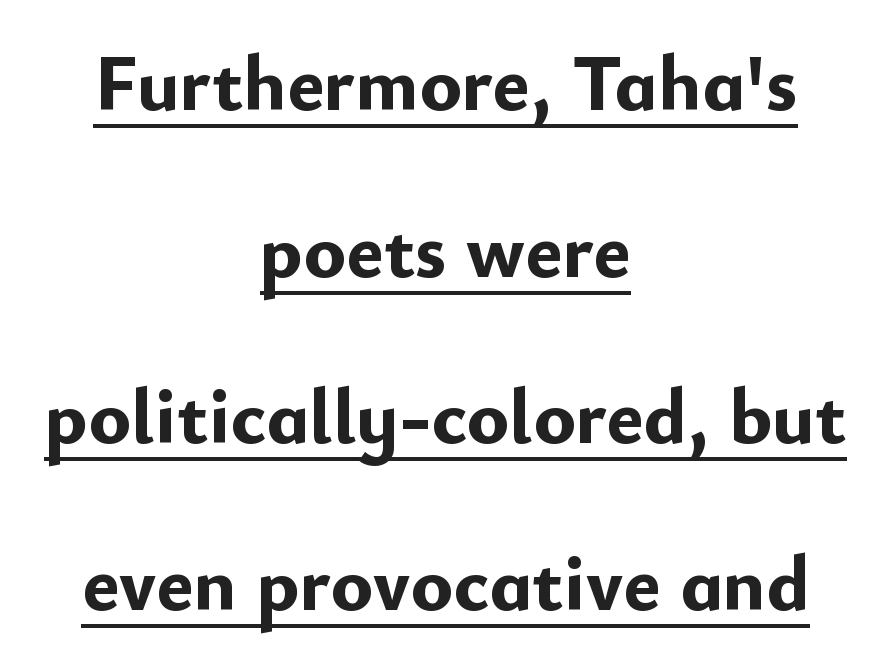
The image shows 79 px bold sans-serif type, upright; set centered, loose line spacing (2.11x), normal letter spacing, underlined; low stroke contrast and a small x-height.
